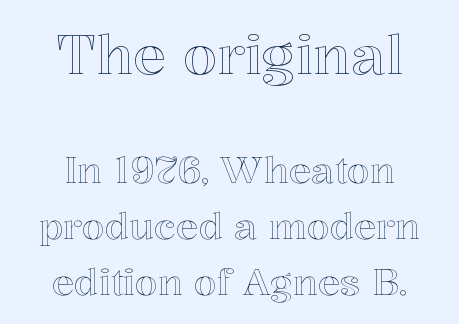
Q: Is the text italic (slanted)? A: No, it is upright.
Q: Is the text underlined? A: No.
Q: How is the paragraph aligned? A: Centered.
Q: Is the spacing between letters normal or unusually wide? A: Normal.
Q: Is the spacing between lines tight, normal or loose? A: Normal.
Q: Which block of text is set in a larger size, the first (top) or the second (bottom)? A: The first (top) one.
Q: Width (condensed, normal, or wide)? A: Normal.
Q: x-height? A: Medium.
Q: Monospaced? A: No.
